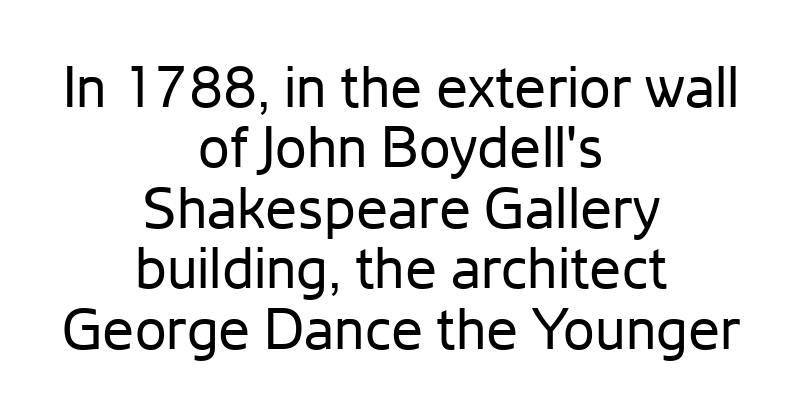
Q: Is the text bold? A: No.
Q: Is the text italic (slanted)? A: No, it is upright.
Q: Is the typeface a serif or a sans-serif typeface? A: Sans-serif.
Q: Is the text underlined? A: No.
Q: How is the paragraph aligned? A: Centered.
Q: Is the spacing between letters normal or unusually wide? A: Normal.
Q: Is the spacing between lines tight, normal or loose? A: Tight.
Q: Width (condensed, normal, or wide)? A: Normal.
Q: Stroke contrast? A: Low.
Q: x-height? A: Medium.
Q: Monospaced? A: No.
